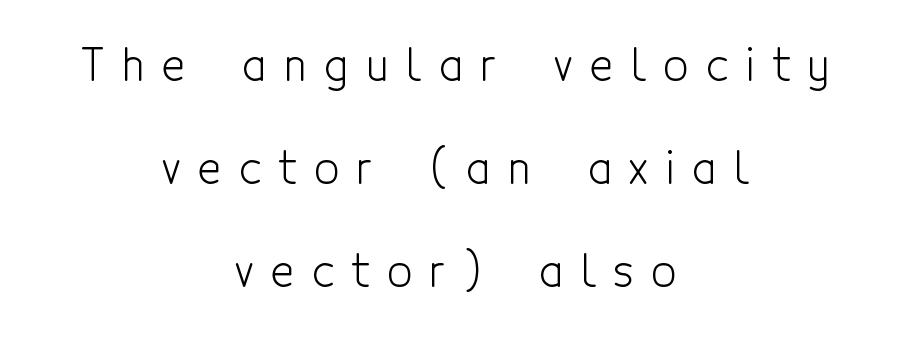
{"serif": "no", "italic": "no", "bold": "no", "weight": "light", "width": "condensed", "x_height": "medium", "monospaced": "no", "underline": "no", "align": "center", "line_spacing": "loose", "line_spacing_ratio": 2.34, "letter_spacing": "wide", "letter_spacing_em": 0.4, "glyph_px": 44}
